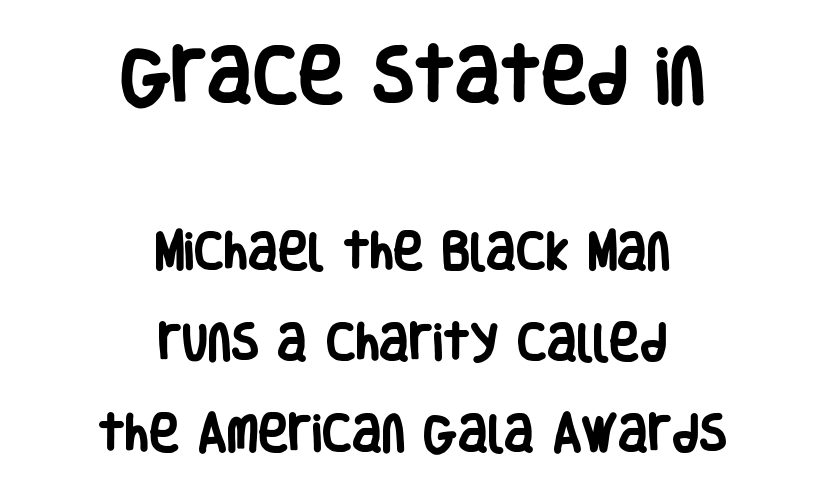
{"serif": "no", "italic": "no", "bold": "yes", "weight": "heavy", "width": "condensed", "stroke_contrast": "low", "x_height": "large", "monospaced": "no", "underline": "no", "align": "center", "line_spacing": "loose", "line_spacing_ratio": 2.22, "letter_spacing": "normal", "letter_spacing_em": 0.0, "larger_block": "first", "size_ratio": 1.51, "glyph_px": 62}
